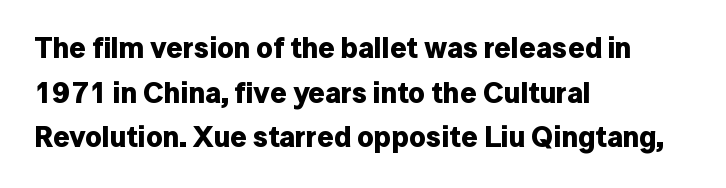
Q: Is the text bold? A: Yes.
Q: Is the text italic (slanted)? A: No, it is upright.
Q: Is the typeface a serif or a sans-serif typeface? A: Sans-serif.
Q: Is the text underlined? A: No.
Q: How is the paragraph aligned? A: Left-aligned.
Q: Is the spacing between letters normal or unusually wide? A: Normal.
Q: Is the spacing between lines tight, normal or loose? A: Normal.
Q: Width (condensed, normal, or wide)? A: Normal.
Q: Stroke contrast? A: Low.
Q: x-height? A: Medium.
Q: Monospaced? A: No.
